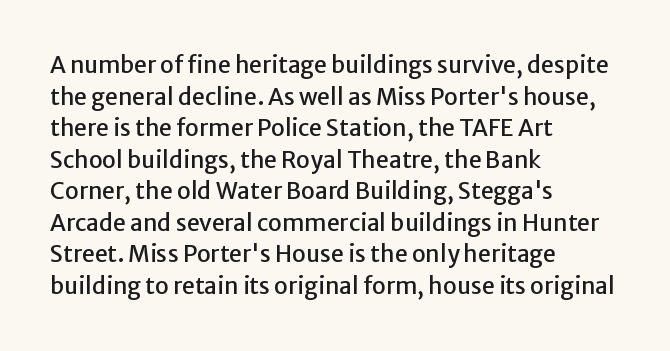
Q: Is the text italic (slanted)? A: No, it is upright.
Q: Is the text underlined? A: No.
Q: How is the paragraph aligned? A: Left-aligned.
Q: Is the spacing between letters normal or unusually wide? A: Normal.
Q: Is the spacing between lines tight, normal or loose? A: Normal.
